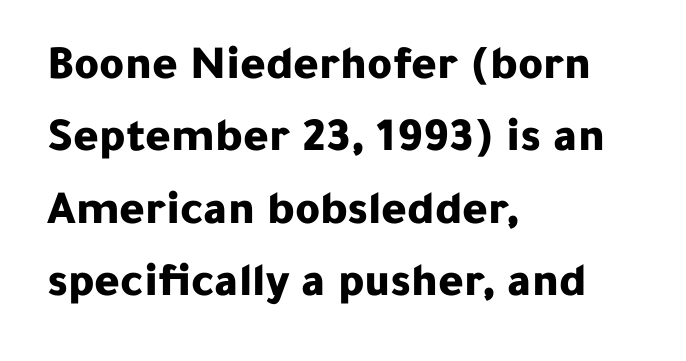
The image shows 48 px bold sans-serif type, upright; set left-aligned, normal line spacing (1.51x), normal letter spacing, not underlined; low stroke contrast and a medium x-height.
